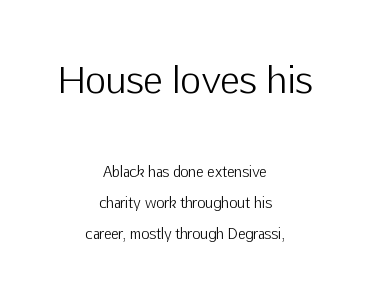
{"serif": "no", "italic": "no", "bold": "no", "weight": "light", "width": "normal", "stroke_contrast": "low", "x_height": "medium", "monospaced": "no", "underline": "no", "align": "center", "line_spacing": "loose", "line_spacing_ratio": 2.21, "letter_spacing": "normal", "letter_spacing_em": 0.0, "larger_block": "first", "size_ratio": 2.57, "glyph_px": 36}
